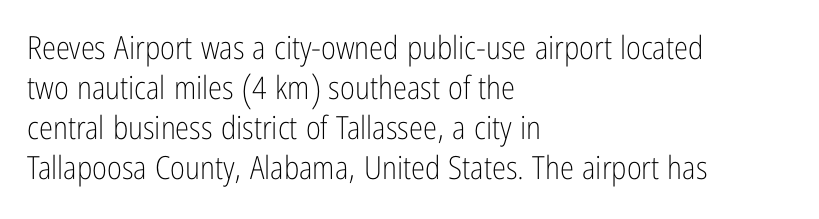
Q: Is the text bold? A: No.
Q: Is the text italic (slanted)? A: No, it is upright.
Q: Is the typeface a serif or a sans-serif typeface? A: Sans-serif.
Q: Is the text underlined? A: No.
Q: How is the paragraph aligned? A: Left-aligned.
Q: Is the spacing between letters normal or unusually wide? A: Normal.
Q: Is the spacing between lines tight, normal or loose? A: Normal.
Q: Width (condensed, normal, or wide)? A: Condensed.
Q: Stroke contrast? A: Low.
Q: x-height? A: Medium.
Q: Monospaced? A: No.
